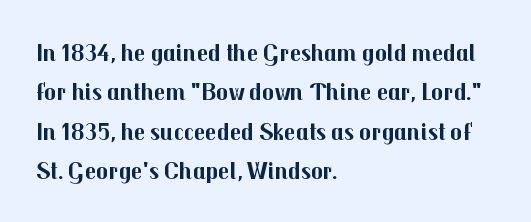
{"italic": "no", "bold": "yes", "underline": "no", "align": "left", "line_spacing": "normal", "line_spacing_ratio": 1.58, "letter_spacing": "normal", "letter_spacing_em": 0.0, "glyph_px": 25}
